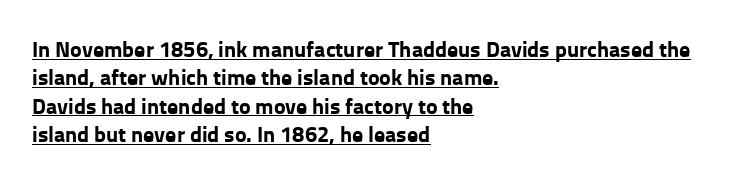
The image shows 22 px bold type, upright; set left-aligned, normal line spacing (1.29x), normal letter spacing, underlined.
